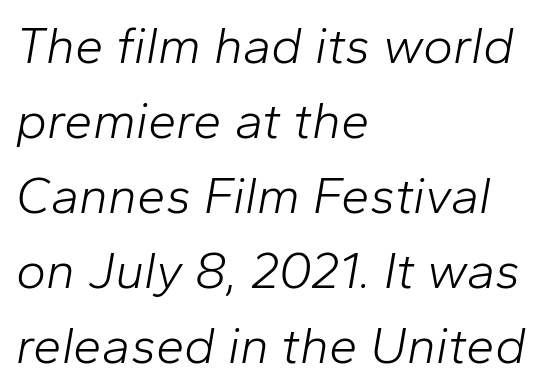
{"italic": "yes", "lean": "right", "slant_degrees": 10, "bold": "no", "weight": "light", "width": "normal", "stroke_contrast": "low", "x_height": "medium", "monospaced": "no", "underline": "no", "align": "left", "line_spacing": "normal", "line_spacing_ratio": 1.47, "letter_spacing": "normal", "letter_spacing_em": 0.0, "glyph_px": 51}
